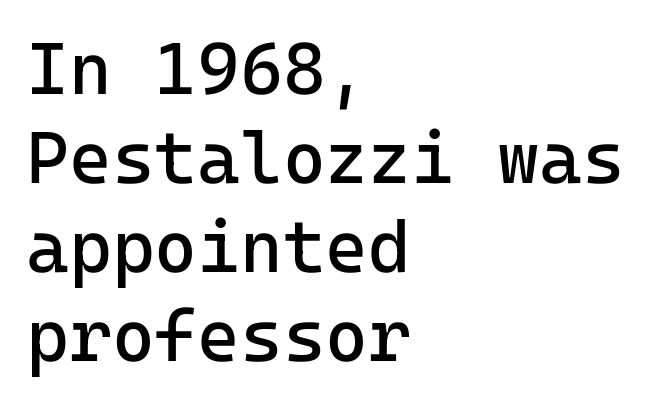
Underline: absent. A classic flush-left, rag-right setting is used for this passage. If you drew a line through each stem, it would be perfectly vertical. Observe the ordinary spacing: letters are neighbours, not strangers. The passage shown is not bold in any degree. Type style note: lacks serifs.
